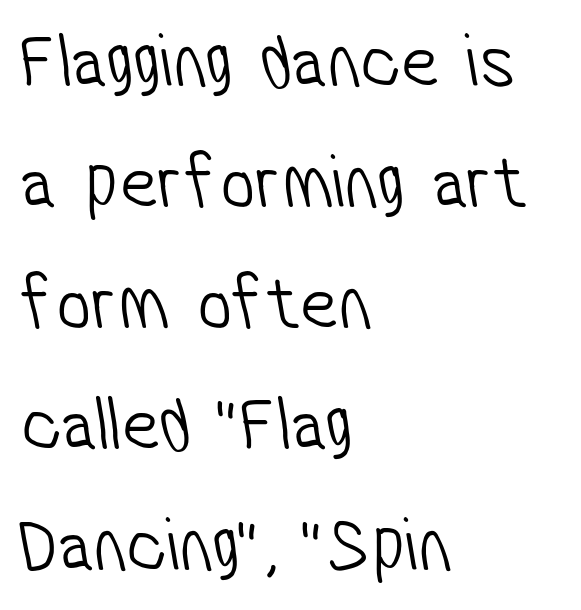
{"serif": "no", "bold": "no", "weight": "light", "width": "condensed", "stroke_contrast": "low", "x_height": "medium", "monospaced": "no", "underline": "no", "align": "left", "line_spacing": "normal", "line_spacing_ratio": 1.57, "letter_spacing": "normal", "letter_spacing_em": 0.0, "glyph_px": 77}
